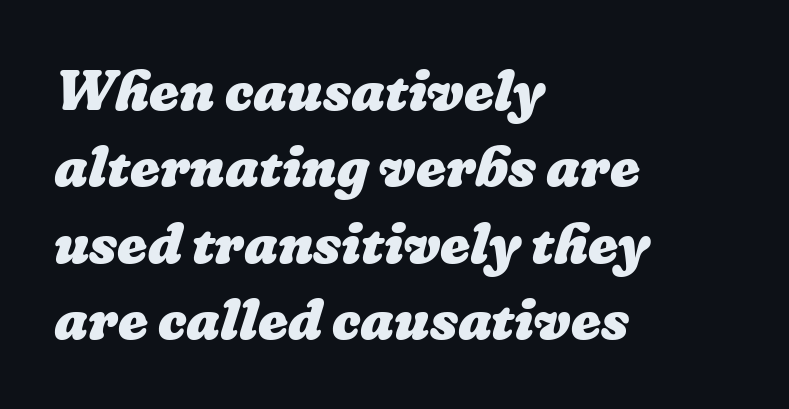
{"bold": "yes", "weight": "heavy", "width": "normal", "stroke_contrast": "low", "x_height": "medium", "monospaced": "no", "underline": "no", "align": "left", "line_spacing": "normal", "line_spacing_ratio": 1.34, "letter_spacing": "normal", "letter_spacing_em": 0.0, "glyph_px": 57}
